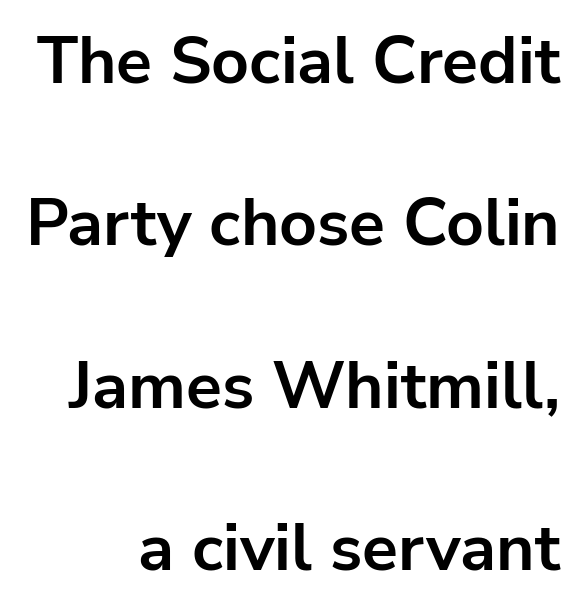
{"serif": "no", "italic": "no", "bold": "yes", "weight": "bold", "width": "normal", "stroke_contrast": "low", "x_height": "medium", "monospaced": "no", "underline": "no", "align": "right", "line_spacing": "loose", "line_spacing_ratio": 2.46, "letter_spacing": "normal", "letter_spacing_em": 0.0, "glyph_px": 66}
